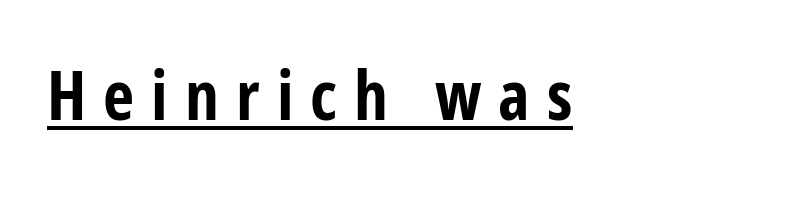
Q: Is the text bold? A: Yes.
Q: Is the text italic (slanted)? A: No, it is upright.
Q: Is the typeface a serif or a sans-serif typeface? A: Sans-serif.
Q: Is the text underlined? A: Yes.
Q: Is the spacing between letters normal or unusually wide? A: Unusually wide.
Q: Width (condensed, normal, or wide)? A: Condensed.
Q: Stroke contrast? A: Low.
Q: x-height? A: Medium.
Q: Monospaced? A: No.
